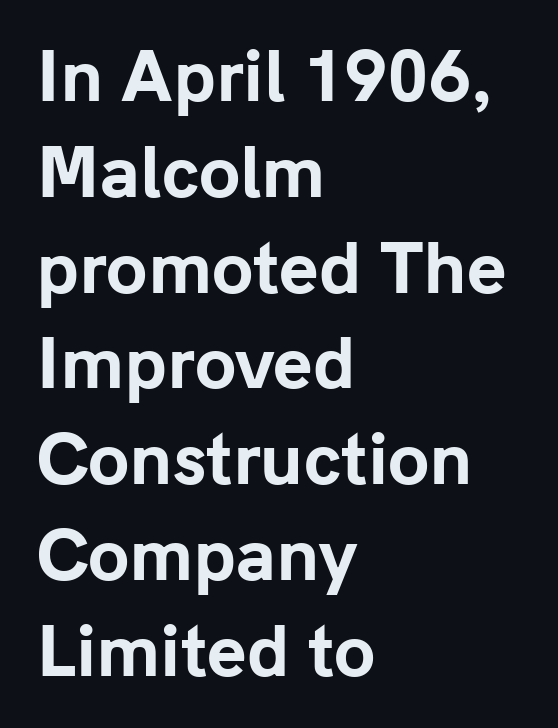
The image shows 67 px bold sans-serif type, upright; set left-aligned, normal line spacing (1.43x), normal letter spacing, not underlined; low stroke contrast and a medium x-height.
